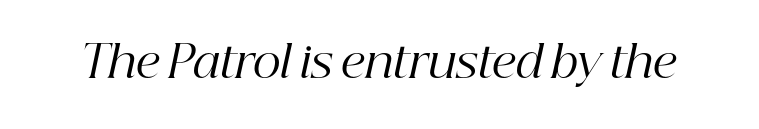
The image shows 44 px regular-weight serif type, italic (leaning right); set normal letter spacing, not underlined; high stroke contrast and a medium x-height.
